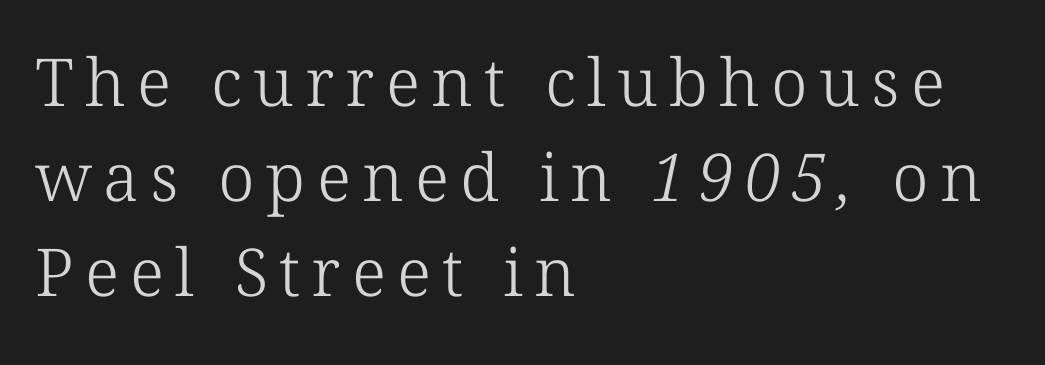
The image shows 66 px light serif type; set left-aligned, normal line spacing (1.44x), not underlined; low stroke contrast and a medium x-height.
